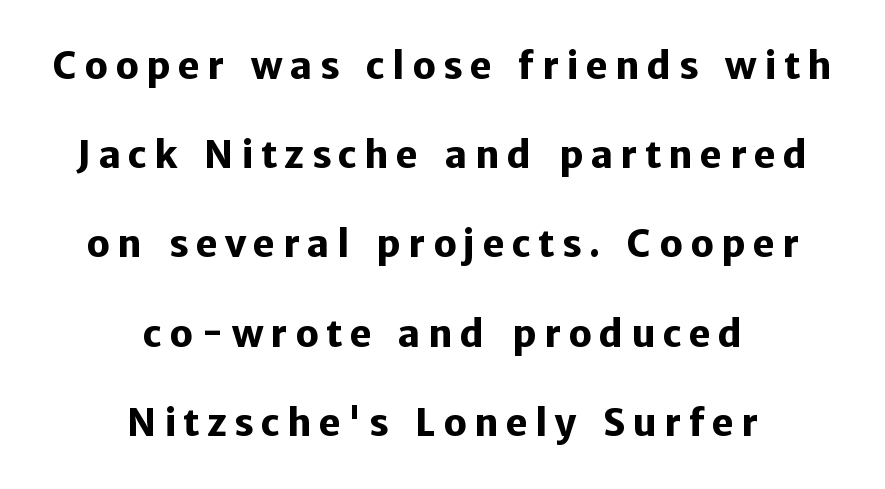
The image shows 37 px heavy sans-serif type, upright; set centered, loose line spacing (2.41x), unusually wide letter spacing (+0.2 em), not underlined; low stroke contrast and a medium x-height.
